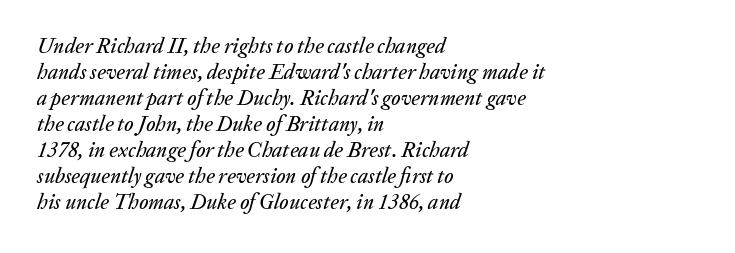
{"italic": "yes", "lean": "right", "slant_degrees": 20, "underline": "no", "align": "left", "line_spacing_ratio": 1.24, "letter_spacing": "normal", "letter_spacing_em": 0.0, "glyph_px": 21}
